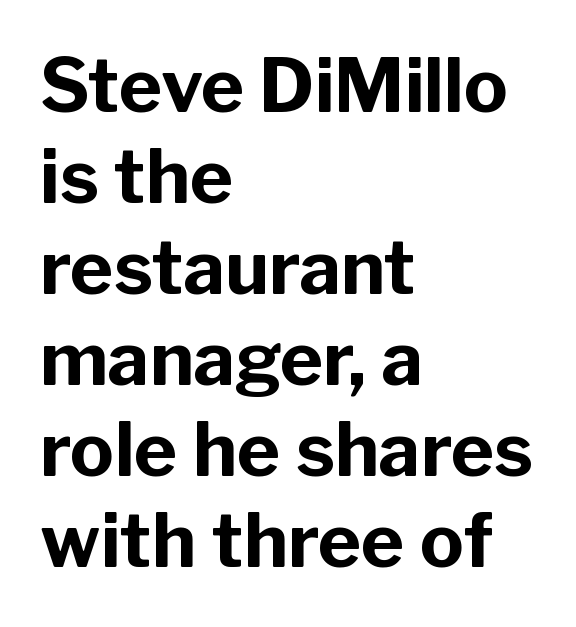
This sample uses an upright cut, with every glyph sitting square on the baseline. This sample has the flowing, uneven cadence of proportional lettering. The passage shown is emphatically bold. Does extra space separate the letters? No, they use regular spacing.
